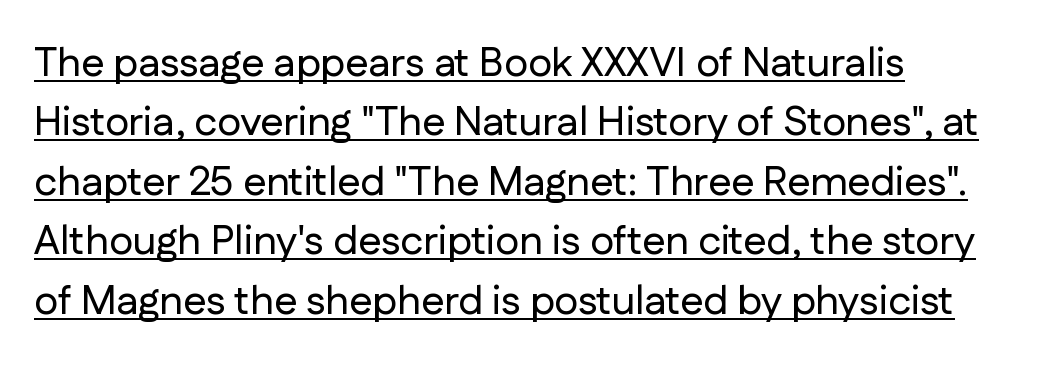
The image shows 41 px sans-serif type, upright; set left-aligned, normal line spacing (1.45x), normal letter spacing, underlined; low stroke contrast and a medium x-height.
